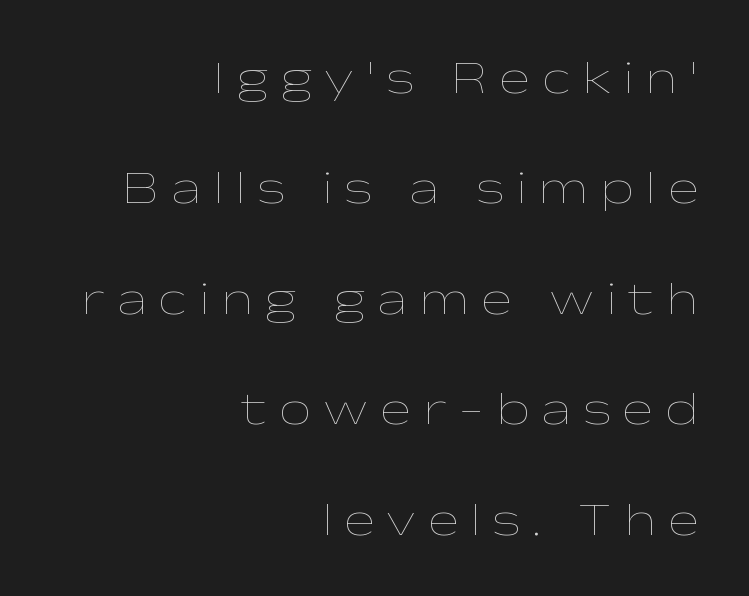
Q: Is the text bold? A: No.
Q: Is the text italic (slanted)? A: No, it is upright.
Q: Is the text underlined? A: No.
Q: How is the paragraph aligned? A: Right-aligned.
Q: Is the spacing between letters normal or unusually wide? A: Unusually wide.
Q: Is the spacing between lines tight, normal or loose? A: Loose.
Q: Width (condensed, normal, or wide)? A: Wide.
Q: Stroke contrast? A: Low.
Q: x-height? A: Medium.
Q: Monospaced? A: No.
